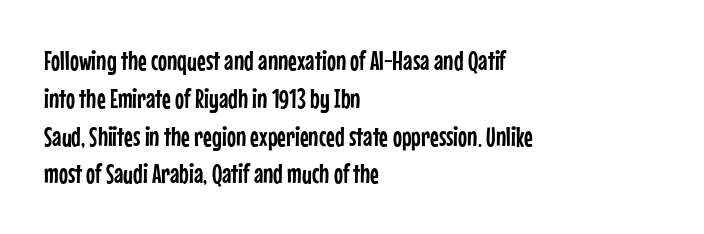
Q: Is the text italic (slanted)? A: No, it is upright.
Q: Is the text underlined? A: No.
Q: How is the paragraph aligned? A: Left-aligned.
Q: Is the spacing between letters normal or unusually wide? A: Normal.
Q: Is the spacing between lines tight, normal or loose? A: Normal.
